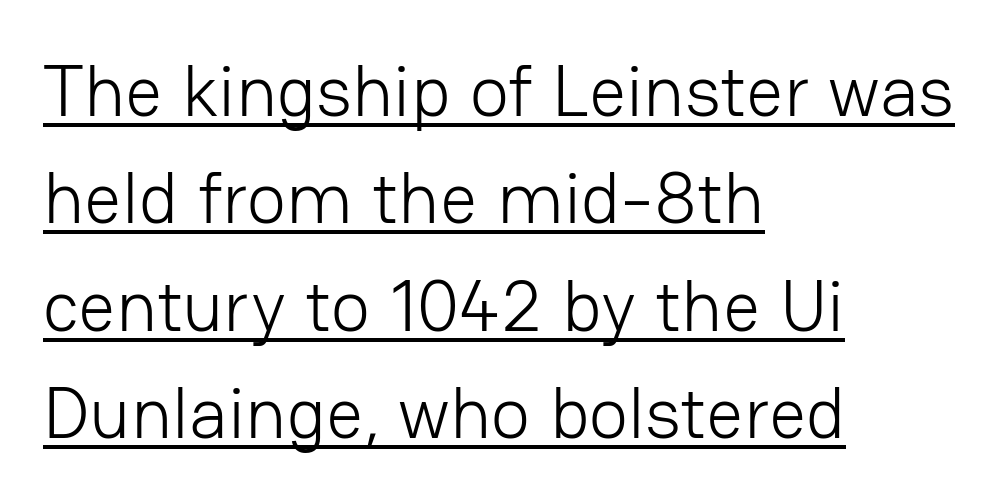
The image shows 73 px light sans-serif type, upright; set left-aligned, normal line spacing (1.47x), normal letter spacing, underlined; low stroke contrast and a medium x-height.
